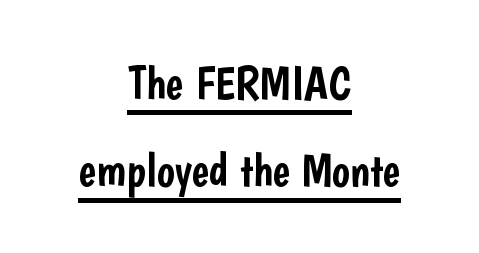
{"serif": "no", "italic": "no", "width": "condensed", "stroke_contrast": "low", "x_height": "medium", "monospaced": "no", "underline": "yes", "align": "center", "line_spacing_ratio": 1.86, "letter_spacing": "normal", "letter_spacing_em": 0.0, "glyph_px": 47}
